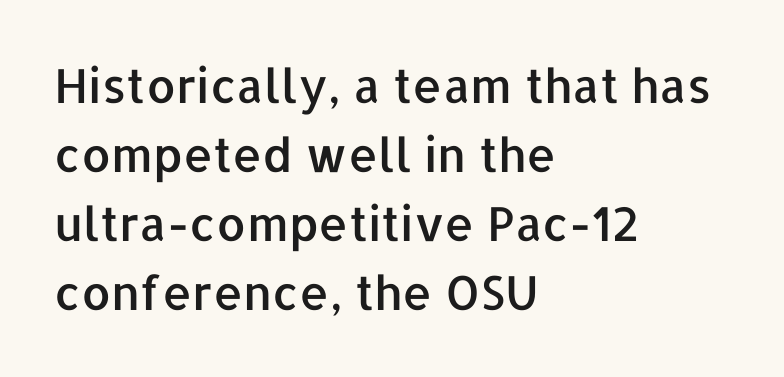
The image shows 47 px sans-serif type, upright; set left-aligned, normal line spacing (1.47x), normal letter spacing, not underlined; low stroke contrast and a medium x-height.
